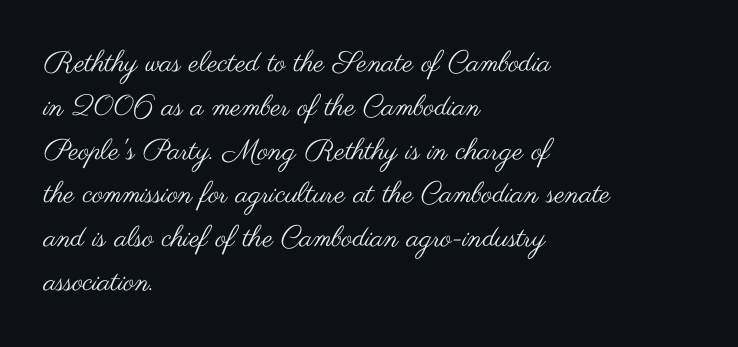
Q: Is the text bold? A: No.
Q: Is the text italic (slanted)? A: Yes.
Q: Is the typeface a serif or a sans-serif typeface? A: Sans-serif.
Q: Is the text underlined? A: No.
Q: How is the paragraph aligned? A: Left-aligned.
Q: Is the spacing between letters normal or unusually wide? A: Normal.
Q: Is the spacing between lines tight, normal or loose? A: Normal.
Q: Width (condensed, normal, or wide)? A: Wide.
Q: Stroke contrast? A: Medium.
Q: x-height? A: Small.
Q: Monospaced? A: No.
